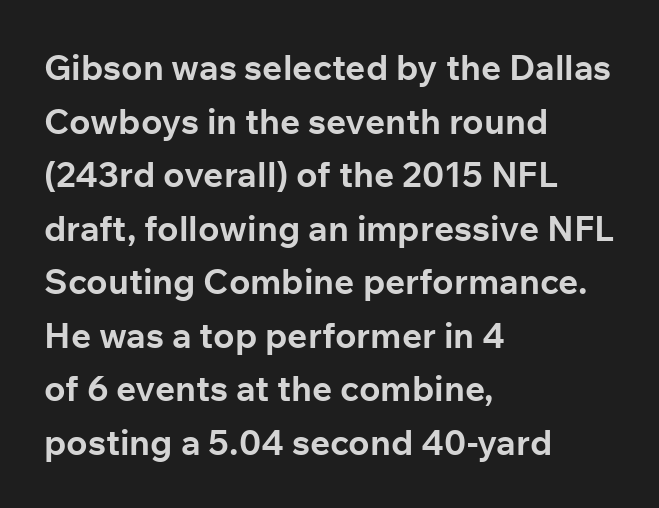
The image shows 35 px bold sans-serif type, upright; set left-aligned, normal line spacing (1.53x), normal letter spacing, not underlined; low stroke contrast and a medium x-height.
